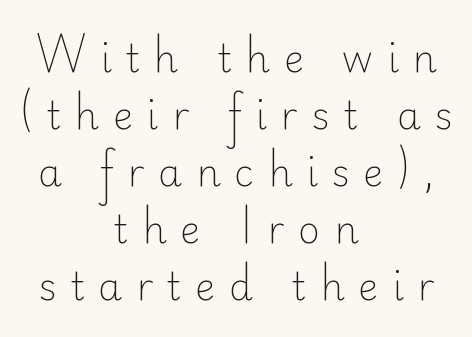
{"serif": "no", "italic": "no", "bold": "no", "weight": "light", "width": "normal", "stroke_contrast": "low", "x_height": "small", "monospaced": "no", "underline": "no", "align": "center", "line_spacing": "normal", "line_spacing_ratio": 1.5, "letter_spacing": "wide", "letter_spacing_em": 0.36, "glyph_px": 38}
